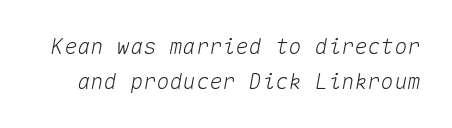
Q: Is the text italic (slanted)? A: Yes, it leans right by about 10 degrees.
Q: Is the text underlined? A: No.
Q: Is the spacing between letters normal or unusually wide? A: Normal.
Q: Is the spacing between lines tight, normal or loose? A: Normal.
